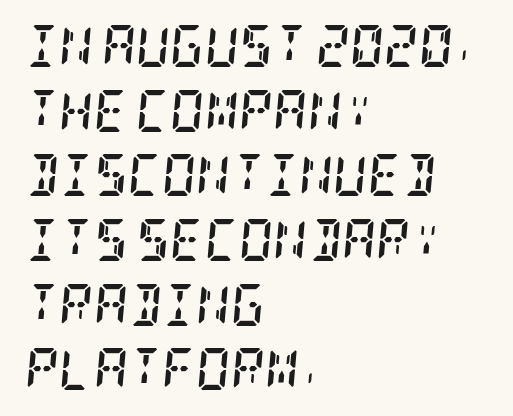
How heavy is the stroke? Heavy — this is a bold. Caption: multi-line text, flush left, ragged right. Does the type have serifs? Yes, each stem ends in a small foot. An italicized treatment has been applied to the whole sample. Each word holds together tightly as a unit, with standard inter-letter gaps.
